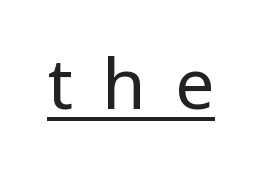
{"serif": "no", "italic": "no", "bold": "no", "weight": "regular", "width": "normal", "stroke_contrast": "low", "x_height": "medium", "monospaced": "no", "underline": "yes", "letter_spacing": "wide", "letter_spacing_em": 0.42, "glyph_px": 70}
